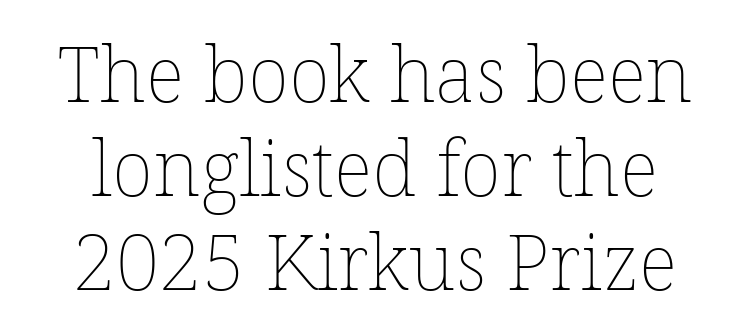
Spacing verdict: proportional, widths tailored to each character. Caption: standard tracking, unaltered. Underline: absent. Vertical strokes here are truly vertical.
